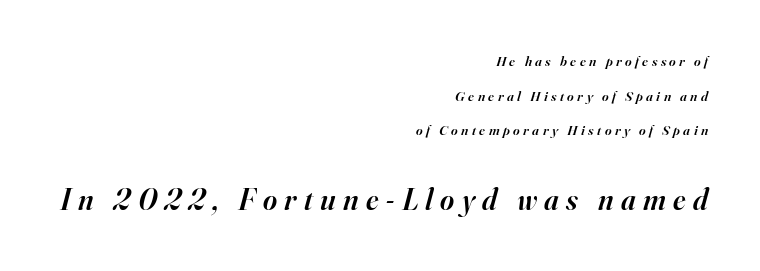
{"serif": "yes", "italic": "yes", "lean": "right", "slant_degrees": 16, "bold": "semi", "weight": "semibold", "width": "normal", "stroke_contrast": "high", "x_height": "small", "monospaced": "no", "underline": "no", "align": "right", "line_spacing": "loose", "line_spacing_ratio": 2.48, "letter_spacing": "wide", "letter_spacing_em": 0.25, "larger_block": "second", "size_ratio": 2.14, "glyph_px": 30}
